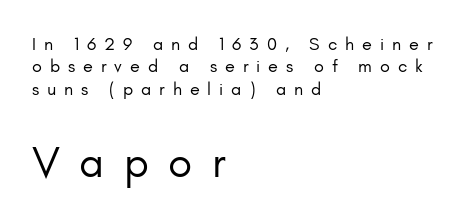
{"serif": "no", "italic": "no", "bold": "no", "weight": "regular", "width": "normal", "stroke_contrast": "low", "x_height": "small", "monospaced": "no", "underline": "no", "align": "left", "line_spacing": "normal", "line_spacing_ratio": 1.25, "letter_spacing": "wide", "letter_spacing_em": 0.44, "larger_block": "second", "size_ratio": 2.44, "glyph_px": 44}
